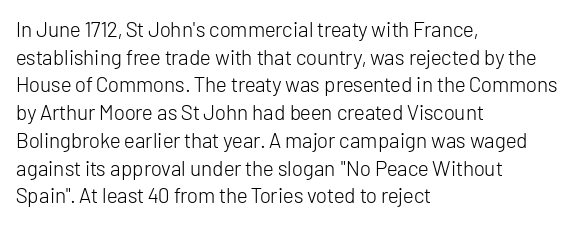
Q: Is the text bold? A: No.
Q: Is the text italic (slanted)? A: No, it is upright.
Q: Is the text underlined? A: No.
Q: How is the paragraph aligned? A: Left-aligned.
Q: Is the spacing between letters normal or unusually wide? A: Normal.
Q: Is the spacing between lines tight, normal or loose? A: Normal.
